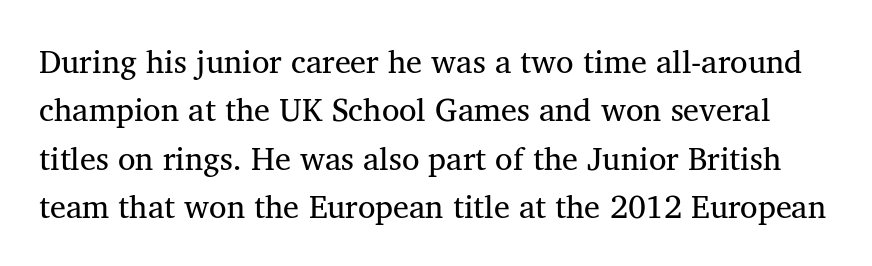
{"serif": "yes", "italic": "no", "bold": "no", "weight": "regular", "width": "normal", "stroke_contrast": "medium", "x_height": "medium", "monospaced": "no", "underline": "no", "line_spacing": "normal", "line_spacing_ratio": 1.51, "letter_spacing": "normal", "letter_spacing_em": 0.0, "glyph_px": 32}
